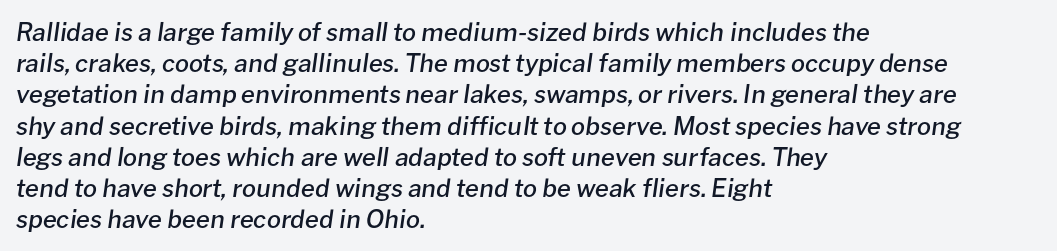
Q: Is the text bold? A: Semi-bold.
Q: Is the text italic (slanted)? A: Yes, it leans right by about 8 degrees.
Q: Is the text underlined? A: No.
Q: How is the paragraph aligned? A: Left-aligned.
Q: Is the spacing between letters normal or unusually wide? A: Normal.
Q: Is the spacing between lines tight, normal or loose? A: Normal.
